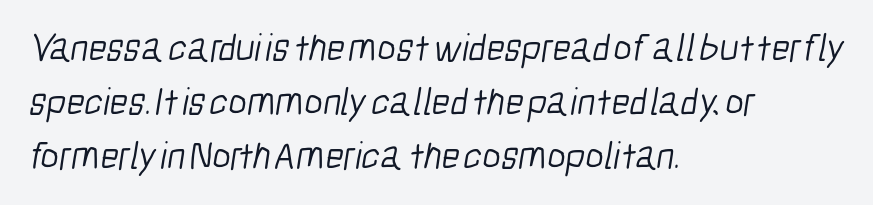
{"serif": "no", "bold": "no", "weight": "light", "width": "condensed", "stroke_contrast": "low", "x_height": "medium", "monospaced": "no", "underline": "no", "align": "left", "line_spacing": "normal", "line_spacing_ratio": 1.39, "letter_spacing": "normal", "letter_spacing_em": 0.0, "glyph_px": 39}
